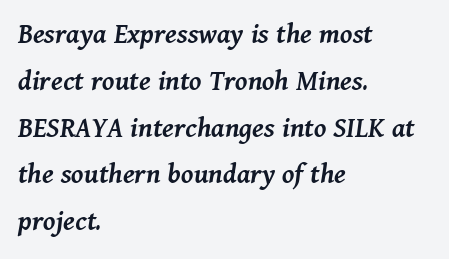
This is moderately heavy type, rendered in semibold. These lines stack with their left ends in a neat column. The letterforms sit shoulder to shoulder at normal distance. Students, observe: this is what conventionally led text looks like. The space directly below the letters is spotless. These lines were composed using italics.
